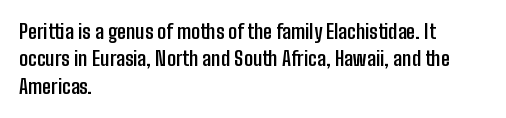
The image shows 20 px bold type, upright; set left-aligned, normal line spacing (1.37x), normal letter spacing, not underlined.
